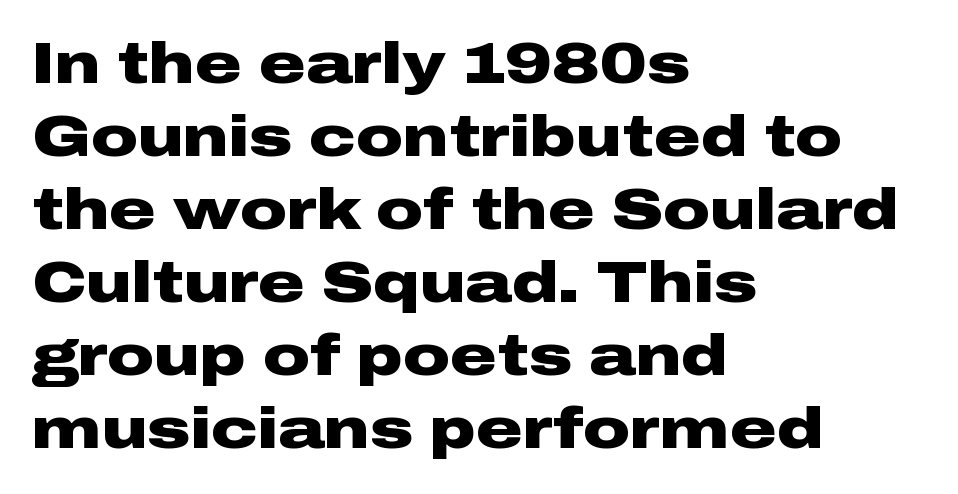
{"serif": "no", "italic": "no", "bold": "yes", "weight": "heavy", "width": "wide", "stroke_contrast": "low", "x_height": "medium", "monospaced": "no", "underline": "no", "align": "left", "line_spacing": "normal", "line_spacing_ratio": 1.26, "letter_spacing": "normal", "letter_spacing_em": 0.0, "glyph_px": 58}
